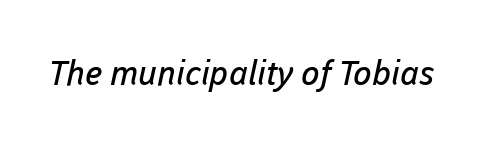
The image shows 34 px regular-weight sans-serif type; set normal letter spacing, not underlined; low stroke contrast and a medium x-height.
